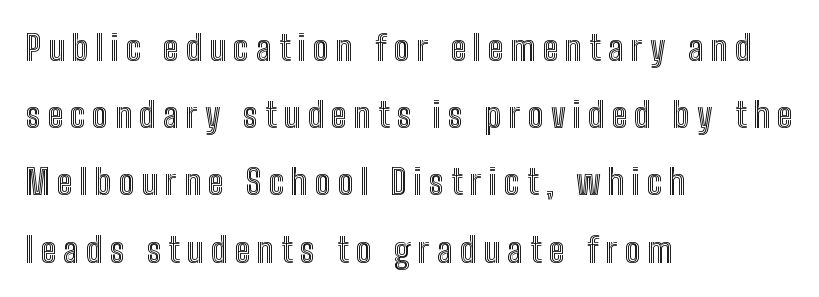
The type is letterspaced generously, with wide tracking. Layout note: lines flush left. The typography opts for an upright posture over an oblique one. Anything drawn beneath the words? Only blank space. Interline gaps are noticeably wide in this sample. You could not count columns in this text — the font is proportionally spaced.
